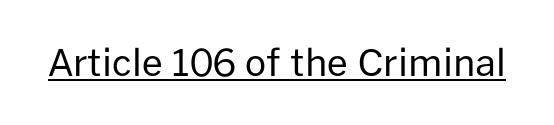
{"serif": "no", "italic": "no", "bold": "no", "weight": "regular", "width": "normal", "stroke_contrast": "low", "x_height": "medium", "monospaced": "no", "underline": "yes", "letter_spacing": "normal", "letter_spacing_em": 0.0, "glyph_px": 37}
